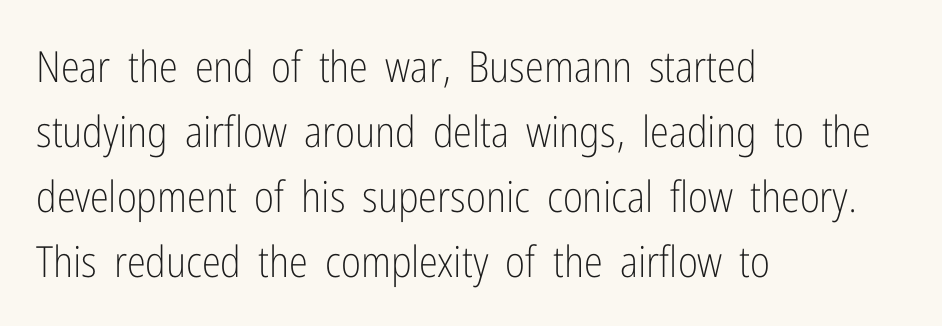
The font family rendered here belongs to the sans-serif group. Spacing verdict: proportional, widths tailored to each character. These glyphs show unthickened strokes, regular width or finer. The foot of each line stays bare and open. Posture: straight, roman, zero tilt.
